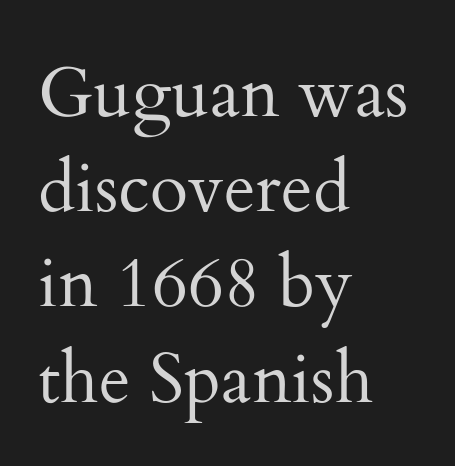
These lines stack with their left ends in a neat column. Stems and bowls with no extra thickness — not bold. Compared with typical body copy, the letter spacing here is the same. A roman cut, with each character standing at attention. Think of a printed novel: that variable character pitch is what you see here.
